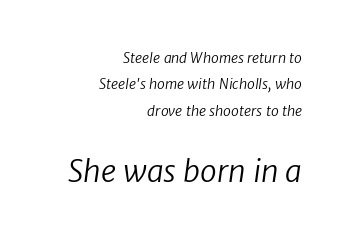
Classification — sans serif. In terms of letterspacing, this is plain default setting. The face used here appears at its bigger size in the lower chunk. Every row of glyphs terminates at an identical x-position on the right. Honestly, there is no underline to notice here at all.
